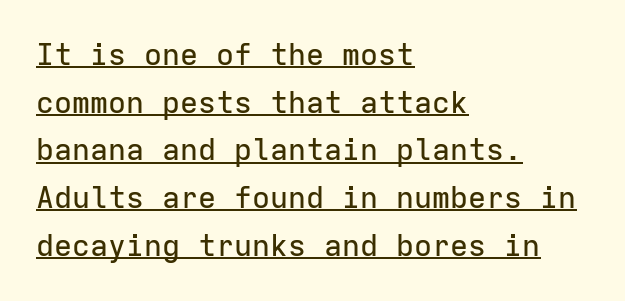
Q: Is the text italic (slanted)? A: No, it is upright.
Q: Is the typeface a serif or a sans-serif typeface? A: Sans-serif.
Q: Is the text underlined? A: Yes.
Q: How is the paragraph aligned? A: Left-aligned.
Q: Is the spacing between letters normal or unusually wide? A: Normal.
Q: Is the spacing between lines tight, normal or loose? A: Normal.
Q: Width (condensed, normal, or wide)? A: Normal.
Q: Stroke contrast? A: Low.
Q: x-height? A: Medium.
Q: Monospaced? A: Yes.
